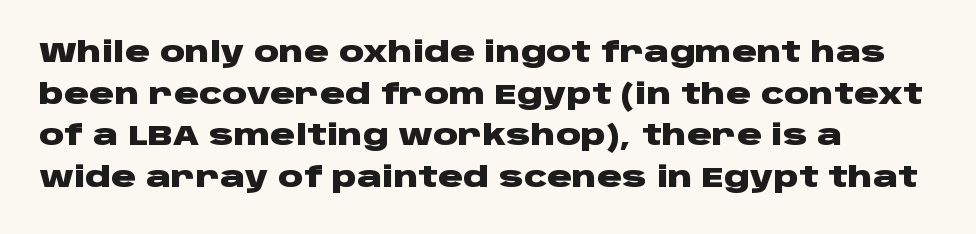
{"serif": "no", "italic": "no", "bold": "yes", "weight": "heavy", "width": "wide", "stroke_contrast": "low", "x_height": "large", "monospaced": "no", "underline": "no", "align": "left", "line_spacing": "normal", "line_spacing_ratio": 1.49, "letter_spacing": "normal", "letter_spacing_em": 0.0, "glyph_px": 28}
